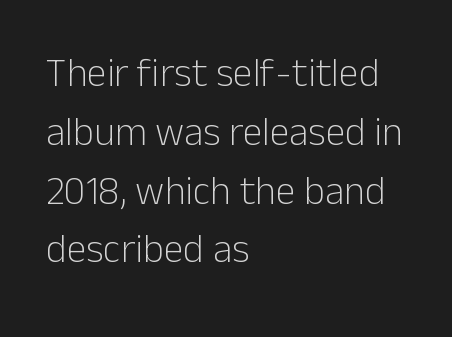
This is the regular roman posture of the typeface. Layout note: lines flush left. Look at the tracking — it's just the regular setting, nothing added. Spacing verdict: proportional, widths tailored to each character.
